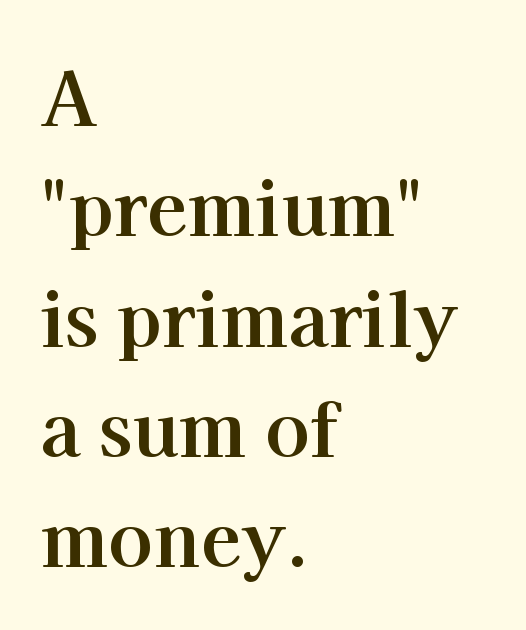
The image shows 74 px bold serif type, upright; set left-aligned, normal line spacing (1.49x), normal letter spacing, not underlined; high stroke contrast and a medium x-height.
